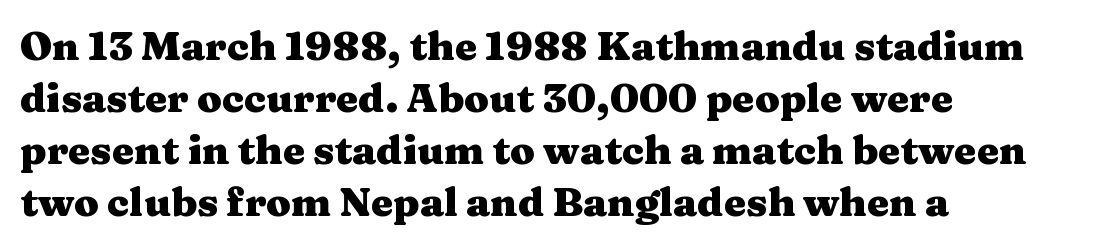
{"serif": "yes", "italic": "no", "bold": "yes", "weight": "heavy", "width": "wide", "stroke_contrast": "medium", "x_height": "medium", "monospaced": "no", "underline": "no", "align": "left", "line_spacing": "normal", "line_spacing_ratio": 1.3, "letter_spacing": "normal", "letter_spacing_em": 0.0, "glyph_px": 40}
